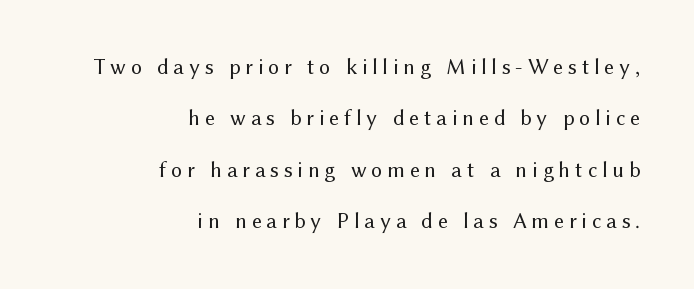
Stems and bowls with no extra thickness — not bold. A bare baseline throughout the passage. The text block is weighted toward the right margin, trailing off unevenly leftward. Rows of type keep a wide berth in the vertical direction. Style check: upright.
